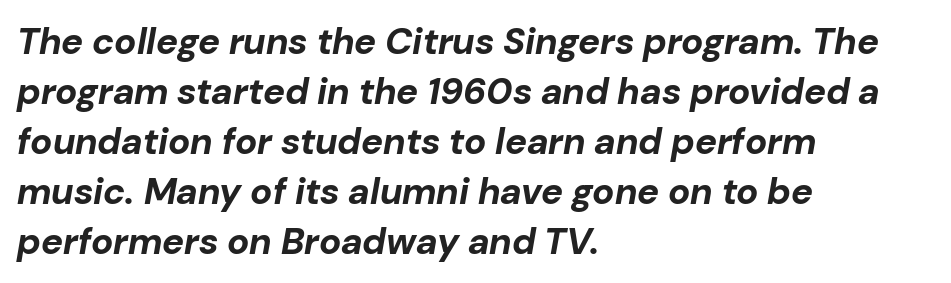
The characters look thick and weighty, a clear bold. Spacing between characters is what you'd get straight out of the box. The whole block is typeset with a tilt. Each letter keeps its own natural width here, so spacing adapts to shape.
